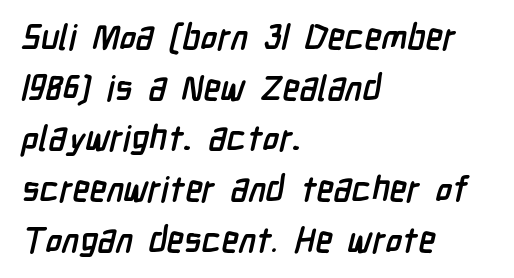
{"serif": "no", "bold": "yes", "weight": "semibold", "width": "condensed", "stroke_contrast": "low", "x_height": "medium", "monospaced": "no", "underline": "no", "align": "left", "line_spacing": "normal", "line_spacing_ratio": 1.45, "letter_spacing": "normal", "letter_spacing_em": 0.0, "glyph_px": 35}
